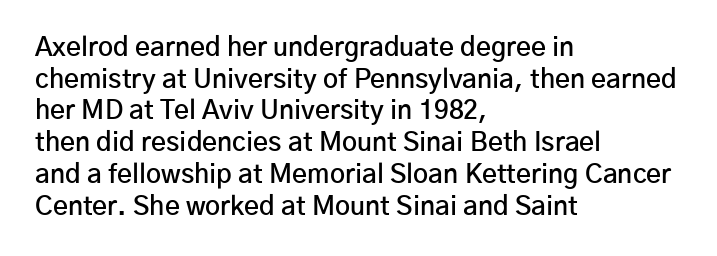
{"italic": "no", "bold": "semi", "underline": "no", "align": "left", "line_spacing_ratio": 1.22, "letter_spacing": "normal", "letter_spacing_em": 0.0, "glyph_px": 26}
